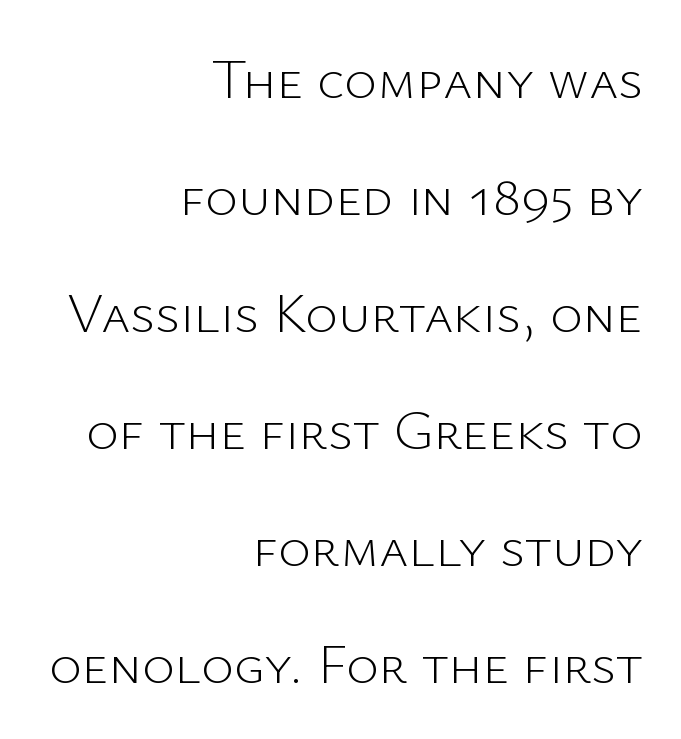
Q: Is the text bold? A: No.
Q: Is the text italic (slanted)? A: No, it is upright.
Q: Is the typeface a serif or a sans-serif typeface? A: Sans-serif.
Q: Is the text underlined? A: No.
Q: How is the paragraph aligned? A: Right-aligned.
Q: Is the spacing between letters normal or unusually wide? A: Normal.
Q: Is the spacing between lines tight, normal or loose? A: Loose.
Q: Width (condensed, normal, or wide)? A: Normal.
Q: Stroke contrast? A: Low.
Q: x-height? A: Medium.
Q: Monospaced? A: No.
